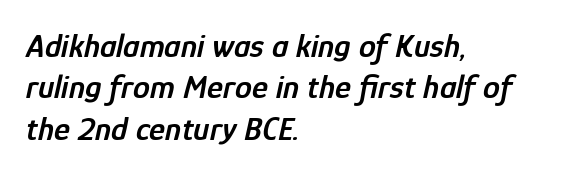
{"italic": "yes", "lean": "right", "slant_degrees": 12, "bold": "semi", "weight": "semibold", "width": "condensed", "stroke_contrast": "low", "x_height": "medium", "monospaced": "no", "underline": "no", "align": "left", "line_spacing_ratio": 1.22, "letter_spacing": "normal", "letter_spacing_em": 0.0, "glyph_px": 34}
